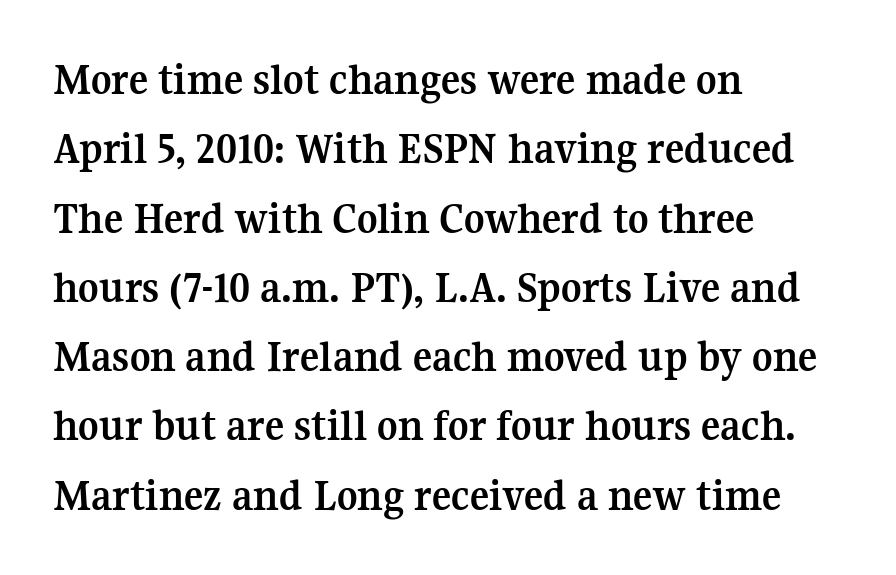
{"serif": "yes", "italic": "no", "bold": "yes", "weight": "semibold", "width": "normal", "stroke_contrast": "medium", "x_height": "medium", "monospaced": "no", "underline": "no", "align": "left", "line_spacing": "normal", "line_spacing_ratio": 1.54, "letter_spacing": "normal", "letter_spacing_em": 0.0, "glyph_px": 45}
